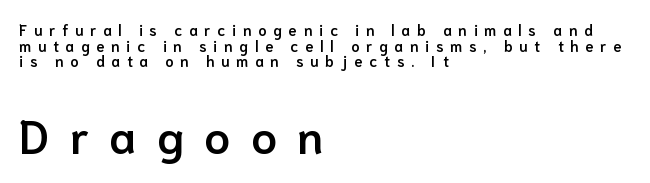
{"serif": "no", "italic": "no", "bold": "semi", "weight": "semibold", "width": "normal", "stroke_contrast": "low", "x_height": "medium", "monospaced": "no", "underline": "no", "align": "left", "line_spacing": "tight", "line_spacing_ratio": 1.05, "letter_spacing": "wide", "letter_spacing_em": 0.45, "larger_block": "second", "size_ratio": 3.07, "glyph_px": 46}
